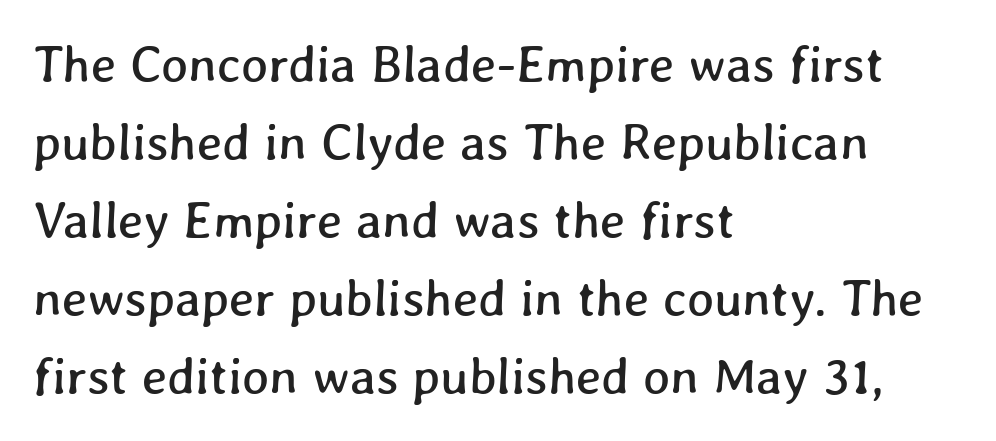
{"width": "normal", "stroke_contrast": "low", "x_height": "medium", "monospaced": "no", "underline": "no", "align": "left", "line_spacing": "normal", "line_spacing_ratio": 1.53, "letter_spacing": "normal", "letter_spacing_em": 0.0, "glyph_px": 51}
